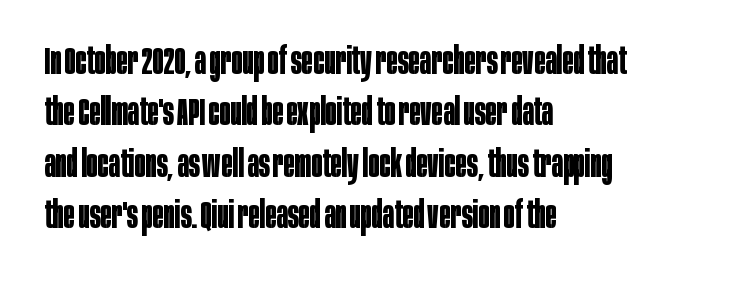
Reading down the block, your eye returns to a fixed left position each line. The specimen omits any rule beneath the text block's lines. Look at the stroke-to-counter ratio: heavy, a bold. Typographically, this falls in the sans-serif category.
